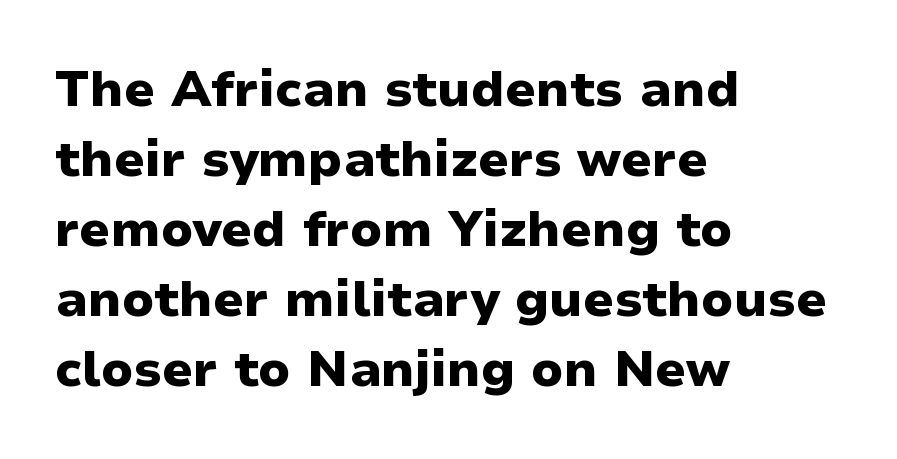
Q: Is the text bold? A: Yes.
Q: Is the text italic (slanted)? A: No, it is upright.
Q: Is the typeface a serif or a sans-serif typeface? A: Sans-serif.
Q: Is the text underlined? A: No.
Q: How is the paragraph aligned? A: Left-aligned.
Q: Is the spacing between letters normal or unusually wide? A: Normal.
Q: Is the spacing between lines tight, normal or loose? A: Normal.
Q: Width (condensed, normal, or wide)? A: Normal.
Q: Stroke contrast? A: Low.
Q: x-height? A: Medium.
Q: Monospaced? A: No.
